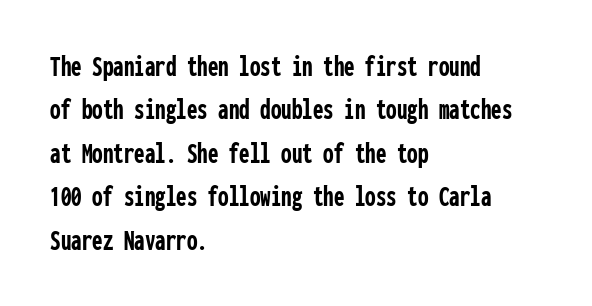
Q: Is the text bold? A: Yes.
Q: Is the text italic (slanted)? A: No, it is upright.
Q: Is the typeface a serif or a sans-serif typeface? A: Sans-serif.
Q: Is the text underlined? A: No.
Q: How is the paragraph aligned? A: Left-aligned.
Q: Is the spacing between letters normal or unusually wide? A: Normal.
Q: Is the spacing between lines tight, normal or loose? A: Normal.
Q: Width (condensed, normal, or wide)? A: Condensed.
Q: Stroke contrast? A: Low.
Q: x-height? A: Medium.
Q: Monospaced? A: Yes.
